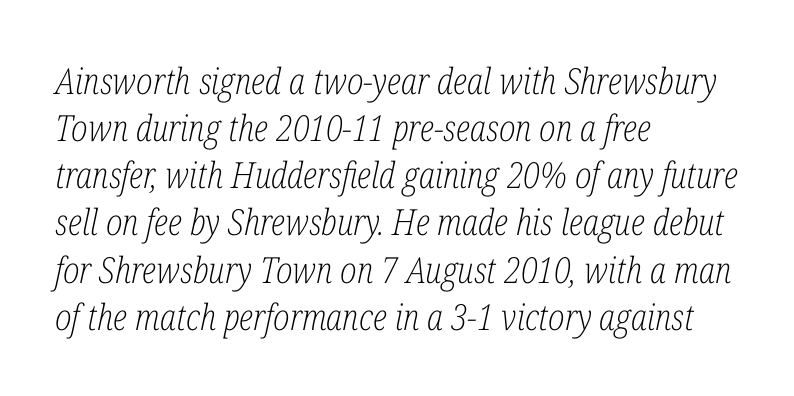
A typesetter would call this zero additional tracking. Bare-footed words on every line. Slant detected: the letters are inclined. The passage shown is typed in a proportional face where columns would drift. If you measured baseline to baseline, you'd find a middling distance.
